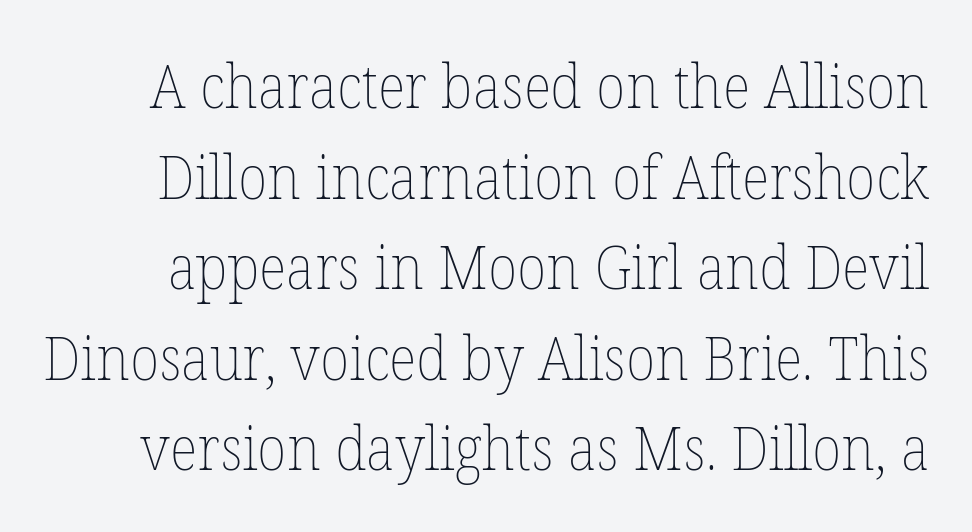
{"italic": "no", "bold": "no", "weight": "thin", "width": "normal", "stroke_contrast": "low", "x_height": "medium", "monospaced": "no", "underline": "no", "line_spacing": "normal", "line_spacing_ratio": 1.51, "letter_spacing": "normal", "letter_spacing_em": 0.0, "glyph_px": 60}
